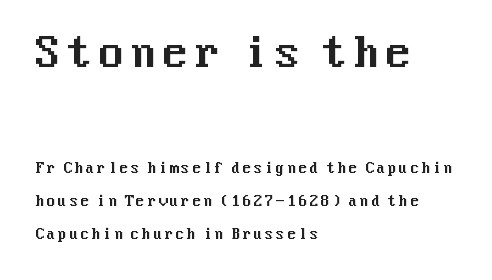
Q: Is the text italic (slanted)? A: No, it is upright.
Q: Is the typeface a serif or a sans-serif typeface? A: Sans-serif.
Q: Is the text underlined? A: No.
Q: How is the paragraph aligned? A: Left-aligned.
Q: Is the spacing between lines tight, normal or loose? A: Loose.
Q: Which block of text is set in a larger size, the first (top) or the second (bottom)? A: The first (top) one.
Q: Width (condensed, normal, or wide)? A: Normal.
Q: Stroke contrast? A: Medium.
Q: x-height? A: Medium.
